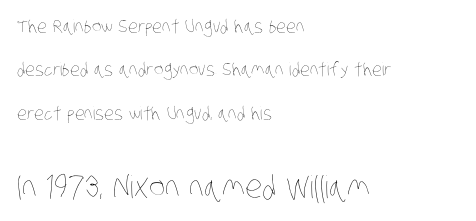
Q: Is the text bold? A: No.
Q: Is the text underlined? A: No.
Q: How is the paragraph aligned? A: Left-aligned.
Q: Is the spacing between letters normal or unusually wide? A: Normal.
Q: Is the spacing between lines tight, normal or loose? A: Loose.
Q: Which block of text is set in a larger size, the first (top) or the second (bottom)? A: The second (bottom) one.
Q: Width (condensed, normal, or wide)? A: Condensed.
Q: Stroke contrast? A: Low.
Q: x-height? A: Large.
Q: Monospaced? A: No.
